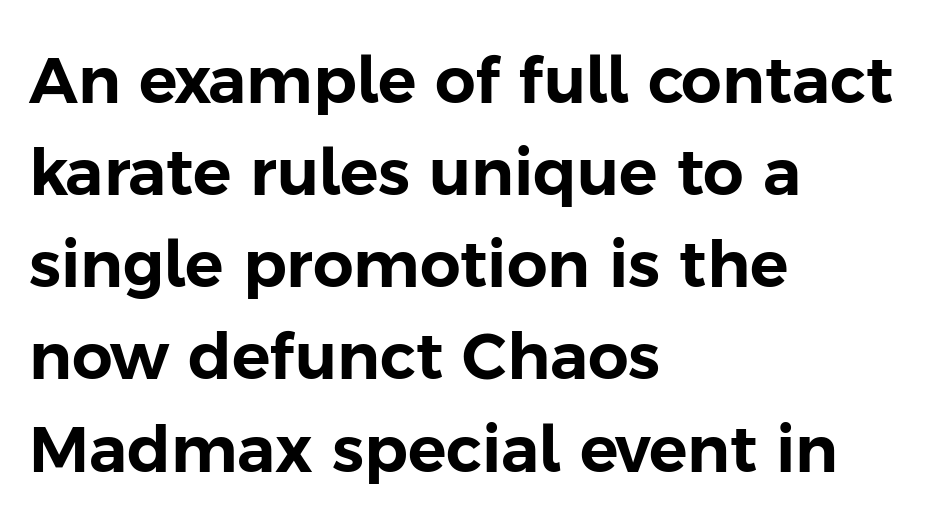
The image shows 64 px sans-serif type, upright; set left-aligned, normal line spacing (1.44x), normal letter spacing, not underlined; low stroke contrast and a medium x-height.
